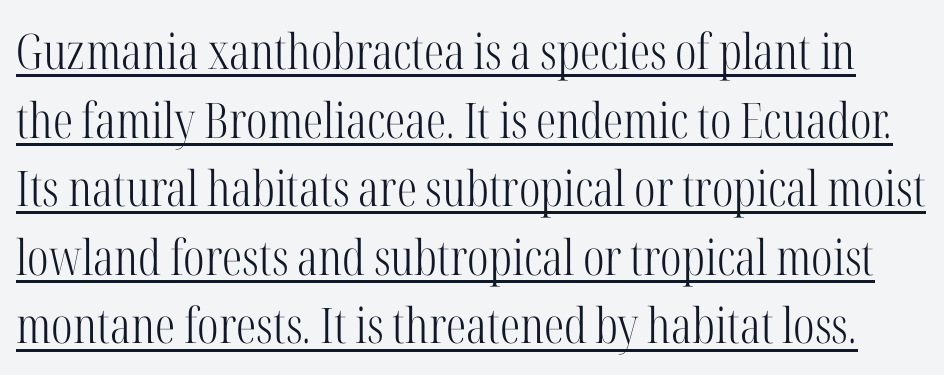
Beneath each row of characters lies a ruled line. The strokes are not fattened; the text isn't bold. The axis of the letterforms is exactly vertical. A typesetter would call this zero additional tracking.
